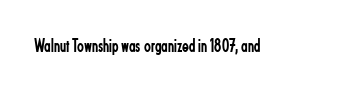
Q: Is the text bold? A: No.
Q: Is the text italic (slanted)? A: No, it is upright.
Q: Is the text underlined? A: No.
Q: Is the spacing between letters normal or unusually wide? A: Normal.
